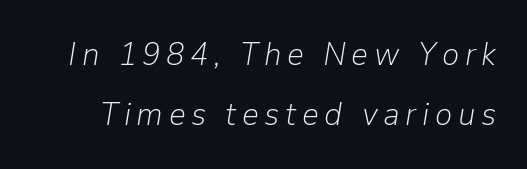
{"italic": "yes", "lean": "right", "slant_degrees": 9, "bold": "no", "weight": "light", "width": "normal", "stroke_contrast": "low", "x_height": "medium", "monospaced": "no", "underline": "no", "line_spacing_ratio": 1.83, "glyph_px": 33}
